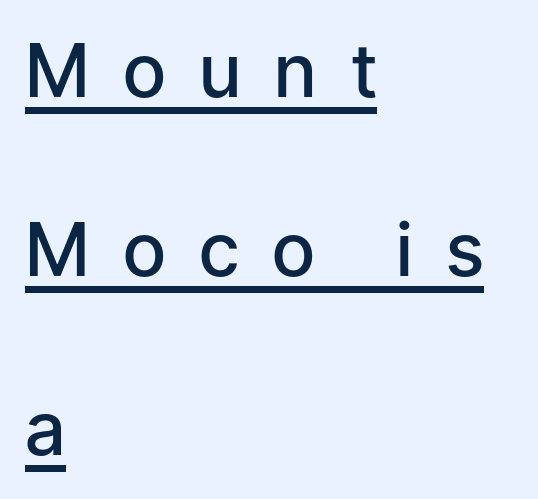
The passage shown is typeset with a sans-serif family. Firm but not heavy-handed strokes: this text is semibold. Every word sits above its own underline. Quick note: not italic, upright.
